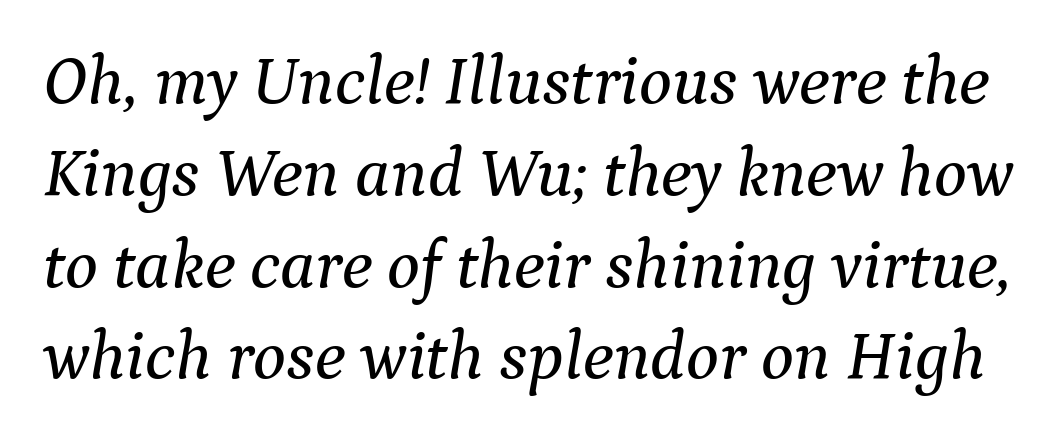
No extra tracking has been applied to these lines. The axis of the letterforms is tilted away from vertical. One glance says typical: line gaps are just what's usual. Here the designer chose a conventional face with non-uniform glyph widths. Check under the words: just untouched page. The characters display serif detailing at their extremities.
